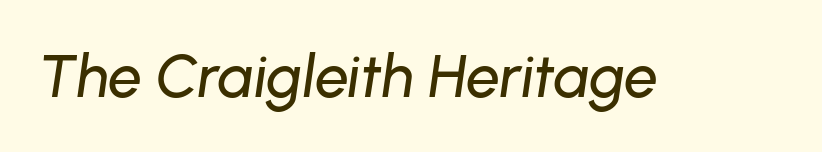
Compared with ordinary roman type, these characters are visibly tilted. Spacing verdict: proportional, widths tailored to each character. No word sits above an underline. Glyph-to-glyph distance matches everyday printed text.
